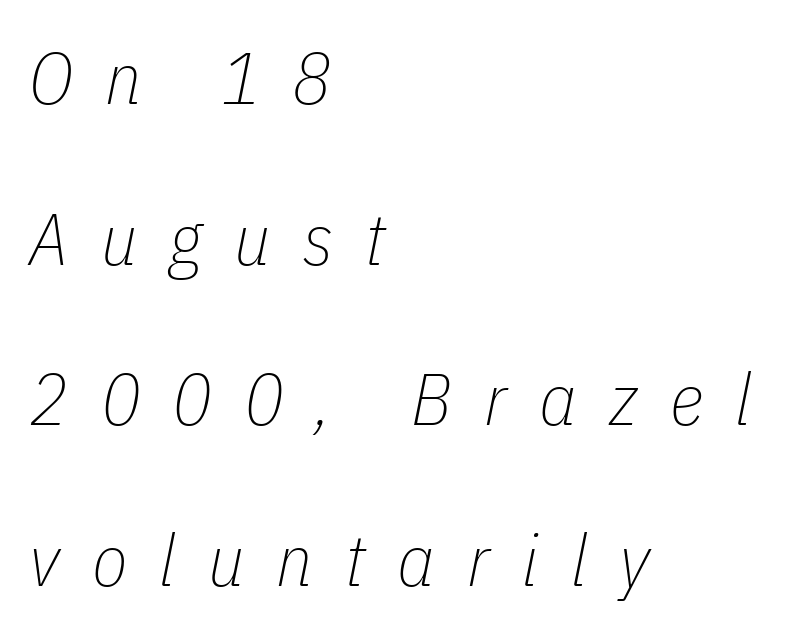
When letters slant like this, we call the style italic. Short and long lines alike share a common starting point at left. You could only call the tracking loose — the letters float apart. Counters stay open thanks to moderate or lighter strokes. What's the leading like? Stretched, with rows far apart.
